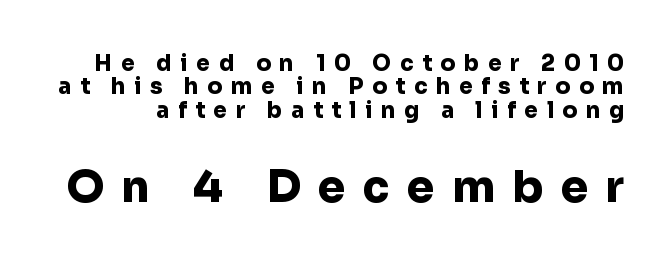
{"serif": "no", "italic": "no", "bold": "yes", "weight": "heavy", "width": "normal", "stroke_contrast": "low", "x_height": "medium", "monospaced": "no", "underline": "no", "line_spacing": "tight", "line_spacing_ratio": 1.06, "letter_spacing": "wide", "letter_spacing_em": 0.39, "larger_block": "second", "size_ratio": 2.0, "glyph_px": 44}
